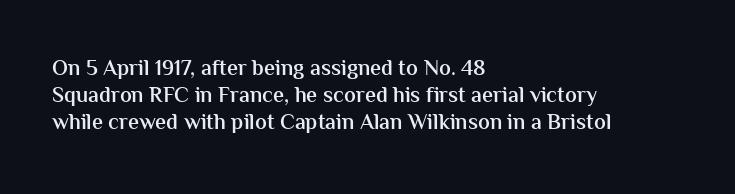
The gap between lines stays unmarked. Casual observation: everything's shoved over to the left. The glyphs have the mass of a demibold cut, below bold. The lettering stays uniformly vertical, giving the passage a roman look. Honestly, the letter spacing is just normal — you wouldn't notice it.
